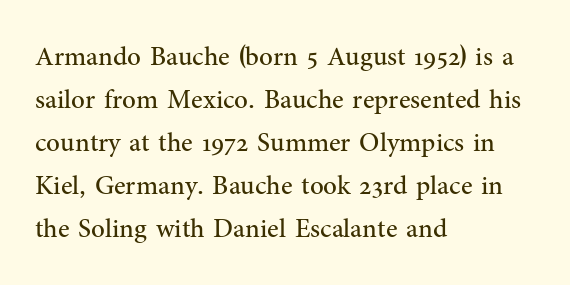
The image shows 27 px text type, upright; set left-aligned, normal line spacing (1.59x), normal letter spacing, not underlined.
